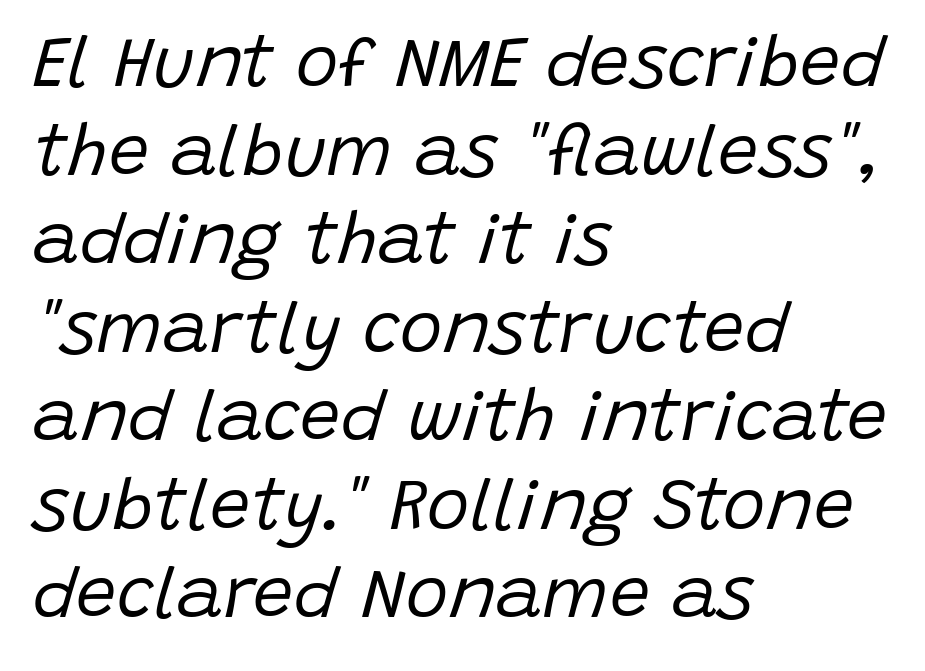
Q: Is the text bold? A: No.
Q: Is the text italic (slanted)? A: Yes, it leans right by about 15 degrees.
Q: Is the text underlined? A: No.
Q: How is the paragraph aligned? A: Left-aligned.
Q: Is the spacing between letters normal or unusually wide? A: Normal.
Q: Width (condensed, normal, or wide)? A: Normal.
Q: Stroke contrast? A: Low.
Q: x-height? A: Large.
Q: Monospaced? A: No.
